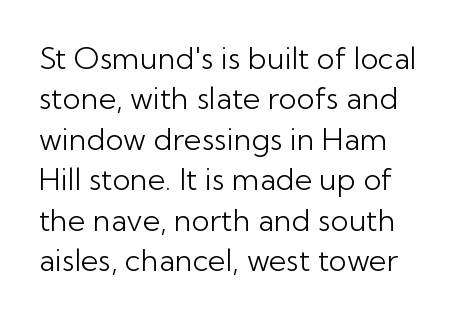
{"serif": "no", "italic": "no", "bold": "no", "weight": "light", "width": "normal", "stroke_contrast": "low", "x_height": "medium", "monospaced": "no", "underline": "no", "line_spacing": "normal", "line_spacing_ratio": 1.35, "letter_spacing": "normal", "letter_spacing_em": 0.0, "glyph_px": 30}
